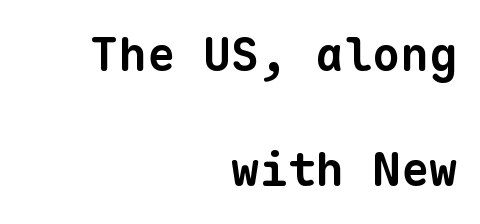
A bare baseline throughout the passage. Notice how thick the strokes are: this is what a full bold looks like. Regarding serifs, this sample does without them. No extra tracking has been applied to these lines.
